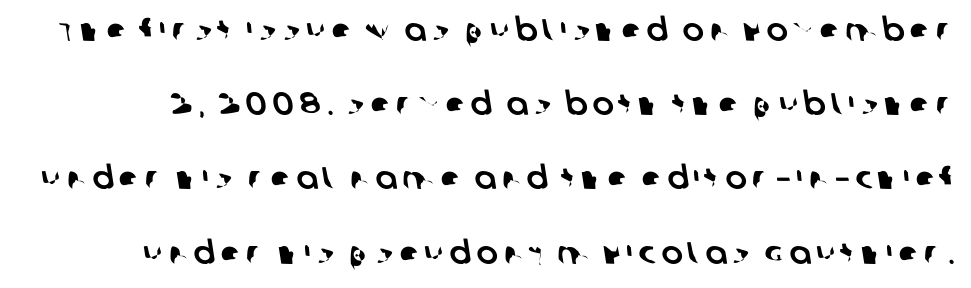
Words float on clear page, feet unadorned. This rendering employs a face without finishing strokes, i.e., a sans-serif. You could not count columns in this text — the font is proportionally spaced. Does the leading feel generous? Absolutely, it's lavish.
